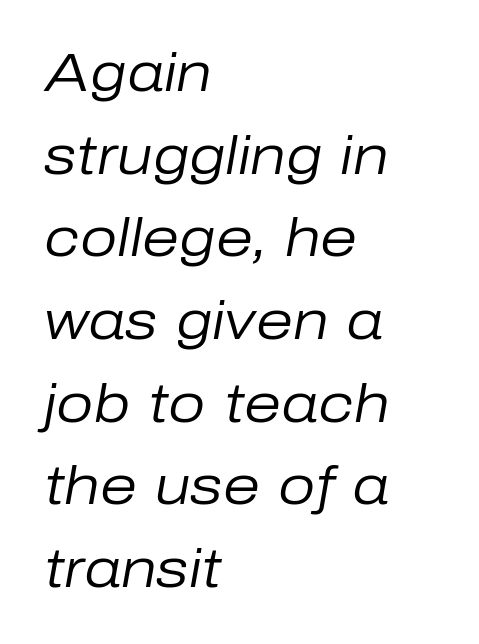
{"italic": "yes", "lean": "right", "slant_degrees": 10, "bold": "no", "weight": "regular", "width": "normal", "stroke_contrast": "low", "x_height": "medium", "monospaced": "no", "underline": "no", "align": "left", "line_spacing": "normal", "line_spacing_ratio": 1.56, "letter_spacing": "normal", "letter_spacing_em": 0.0, "glyph_px": 53}
